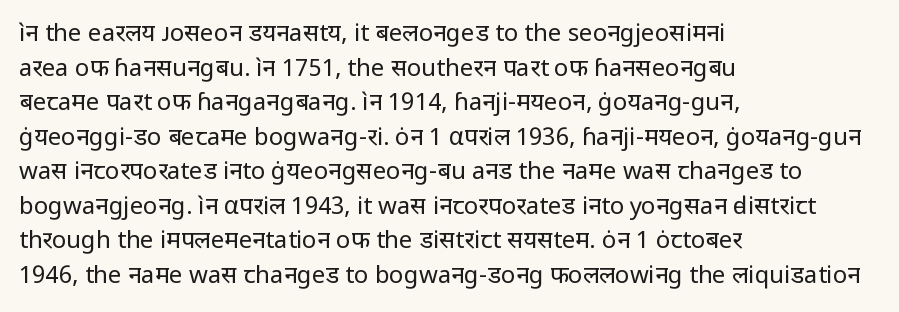
The image shows 24 px text type, upright; set left-aligned, normal line spacing (1.44x), normal letter spacing, not underlined.
